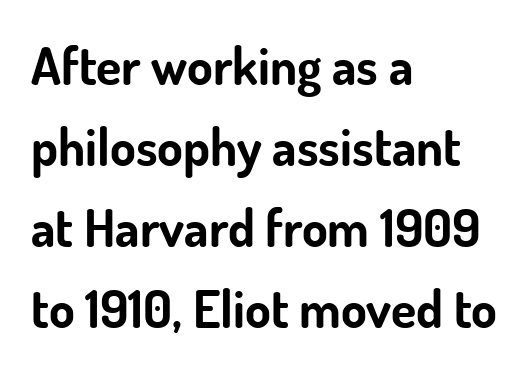
The image shows 52 px bold sans-serif type, upright; set left-aligned, normal line spacing (1.56x), normal letter spacing, not underlined; low stroke contrast and a small x-height.
